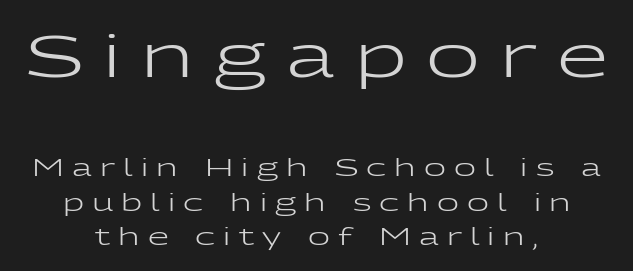
The image shows 59 px regular-weight, wide sans-serif type, upright; set centered, normal line spacing (1.45x), unusually wide letter spacing (+0.34 em), not underlined; the first (top) block is 2.46x larger; low stroke contrast and a medium x-height.
